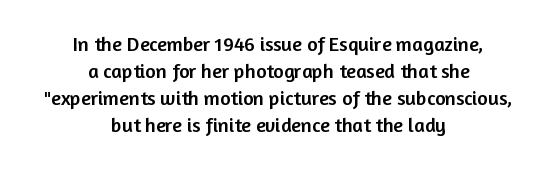
Ascenders rise straight up at ninety degrees. Bare-footed words on every line. Casual observation: everything's sitting right in the middle. The designer left line spacing at the default. The letterforms sit shoulder to shoulder at normal distance.
